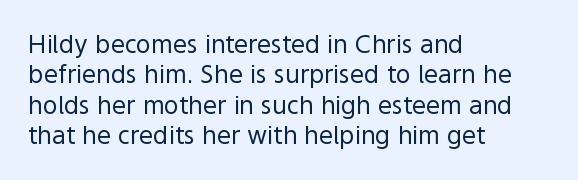
Q: Is the text bold? A: No.
Q: Is the text italic (slanted)? A: No, it is upright.
Q: Is the text underlined? A: No.
Q: How is the paragraph aligned? A: Left-aligned.
Q: Is the spacing between letters normal or unusually wide? A: Normal.
